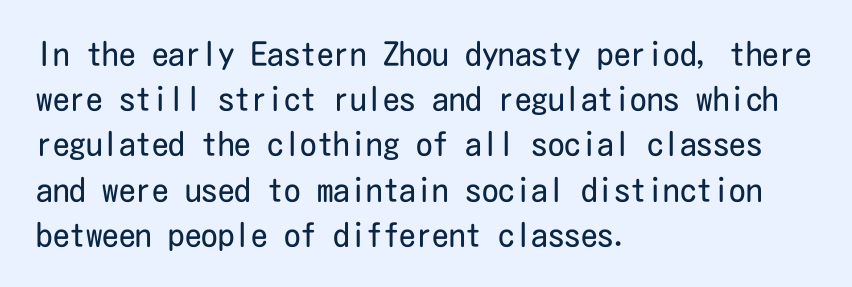
The image shows 33 px regular-weight, condensed sans-serif type, upright; set left-aligned, normal line spacing (1.37x), normal letter spacing, not underlined; low stroke contrast and a medium x-height.
